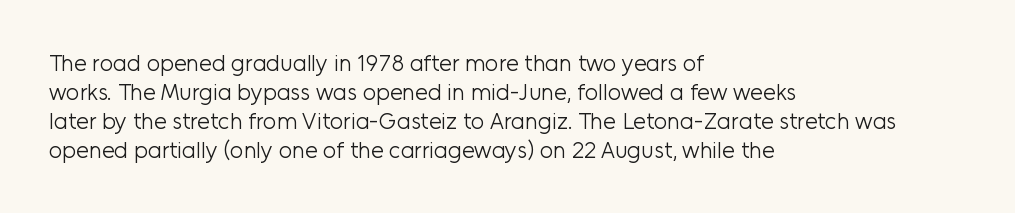
Q: Is the text bold? A: No.
Q: Is the text italic (slanted)? A: No, it is upright.
Q: Is the text underlined? A: No.
Q: How is the paragraph aligned? A: Left-aligned.
Q: Is the spacing between letters normal or unusually wide? A: Normal.
Q: Is the spacing between lines tight, normal or loose? A: Normal.
